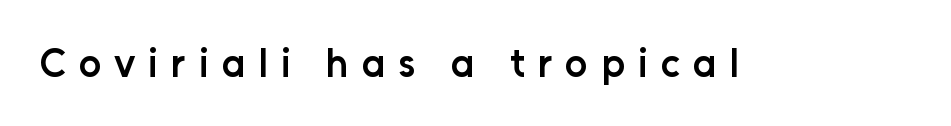
The image shows 40 px semibold sans-serif type, upright; set unusually wide letter spacing (+0.32 em), not underlined; low stroke contrast and a medium x-height.
